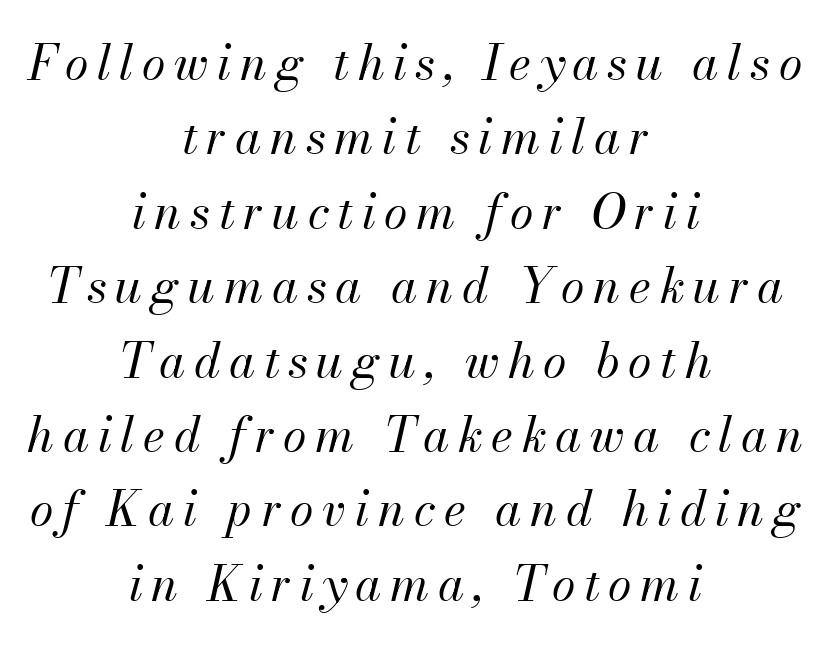
Q: Is the text bold? A: No.
Q: Is the text italic (slanted)? A: Yes, it leans right by about 13 degrees.
Q: Is the text underlined? A: No.
Q: How is the paragraph aligned? A: Centered.
Q: Is the spacing between lines tight, normal or loose? A: Normal.
Q: Width (condensed, normal, or wide)? A: Normal.
Q: Stroke contrast? A: Medium.
Q: x-height? A: Small.
Q: Monospaced? A: No.
